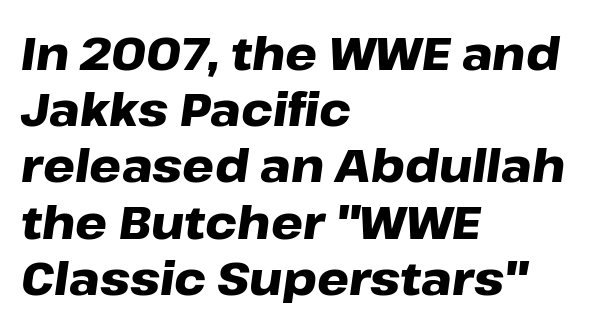
{"italic": "yes", "lean": "right", "slant_degrees": 8, "bold": "yes", "weight": "heavy", "width": "wide", "stroke_contrast": "low", "x_height": "medium", "monospaced": "no", "underline": "no", "align": "left", "line_spacing": "normal", "line_spacing_ratio": 1.25, "letter_spacing": "normal", "letter_spacing_em": 0.0, "glyph_px": 45}
